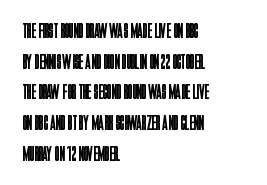
The image shows 21 px text type, upright; set left-aligned, normal line spacing (1.46x), normal letter spacing, not underlined.
